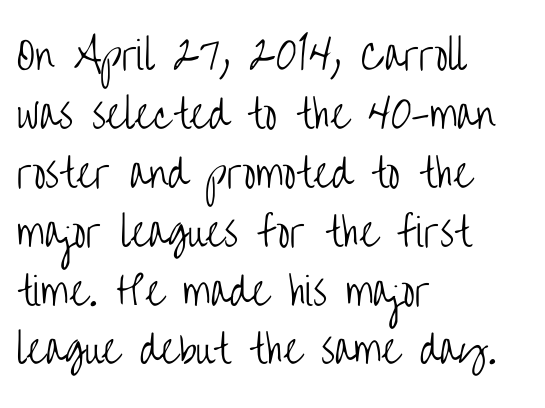
{"serif": "no", "italic": "no", "bold": "no", "weight": "light", "width": "condensed", "stroke_contrast": "low", "x_height": "large", "monospaced": "no", "underline": "no", "align": "left", "line_spacing": "normal", "line_spacing_ratio": 1.55, "letter_spacing": "normal", "letter_spacing_em": 0.0, "glyph_px": 38}
